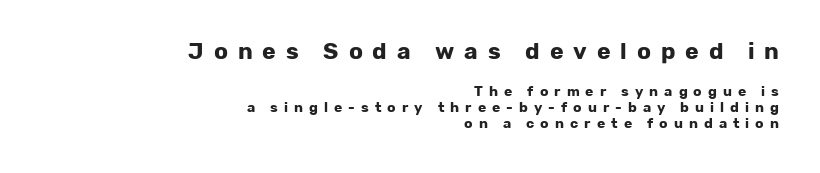
{"italic": "no", "bold": "yes", "underline": "no", "align": "right", "line_spacing": "tight", "line_spacing_ratio": 1.12, "letter_spacing": "wide", "letter_spacing_em": 0.43, "larger_block": "first", "size_ratio": 1.64, "glyph_px": 23}
